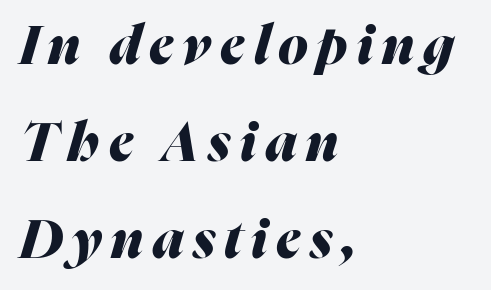
The image shows 54 px heavy type, italic (leaning right); set left-aligned, line spacing 1.8x, not underlined; medium stroke contrast and a medium x-height.
